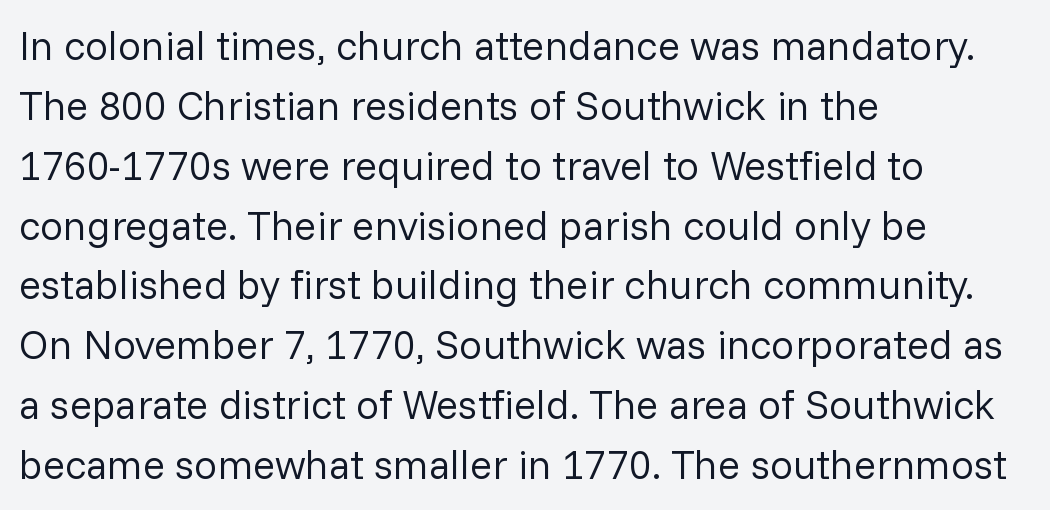
The image shows 41 px regular-weight sans-serif type, upright; set left-aligned, normal line spacing (1.46x), normal letter spacing, not underlined; low stroke contrast and a medium x-height.
